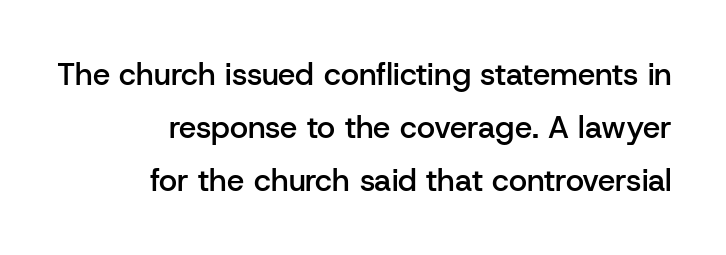
Q: Is the text bold? A: Semi-bold.
Q: Is the text italic (slanted)? A: No, it is upright.
Q: Is the typeface a serif or a sans-serif typeface? A: Sans-serif.
Q: Is the text underlined? A: No.
Q: How is the paragraph aligned? A: Right-aligned.
Q: Is the spacing between letters normal or unusually wide? A: Normal.
Q: Width (condensed, normal, or wide)? A: Normal.
Q: Stroke contrast? A: Low.
Q: x-height? A: Medium.
Q: Monospaced? A: No.
